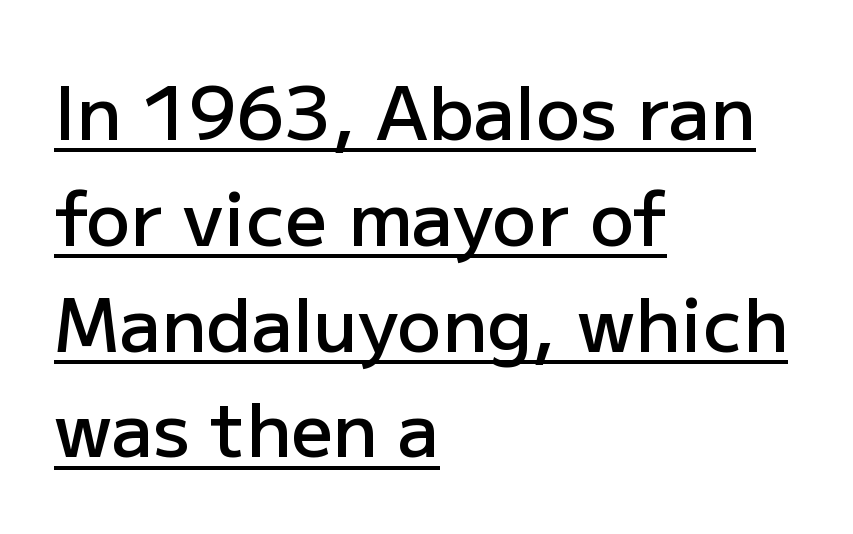
Note the varied advance widths — an 'i' is clearly narrower than an 'm'. The typography opts for an upright posture over an oblique one. This is underlined copy, the kind a proofreader might mark for attention. Typographic density is moderately raised because the face is semibold. If you drew a ruler down the left edge, every line would touch it.
